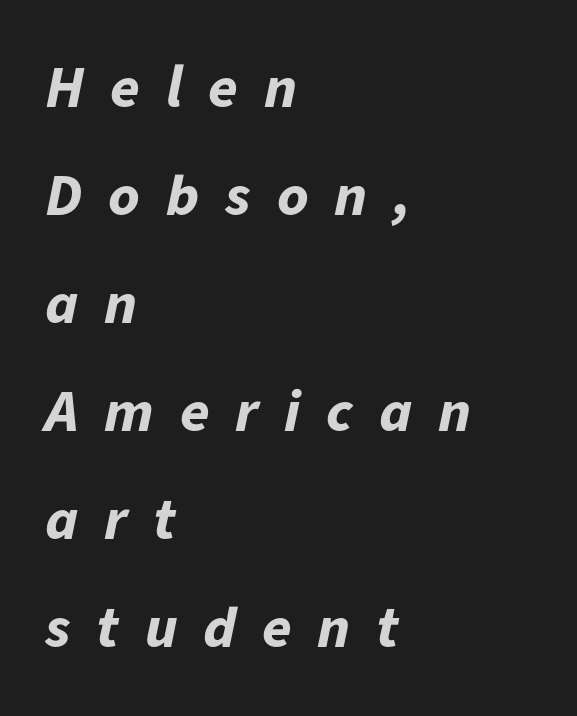
Short note: letters widely spaced. Beneath every word, the page is bare. A typesetter would call this proportional, since set widths differ per character. Notice how the stems are inclined rather than vertical — that's the hallmark of italics. The typesetting leans heavy: a genuine bold.
